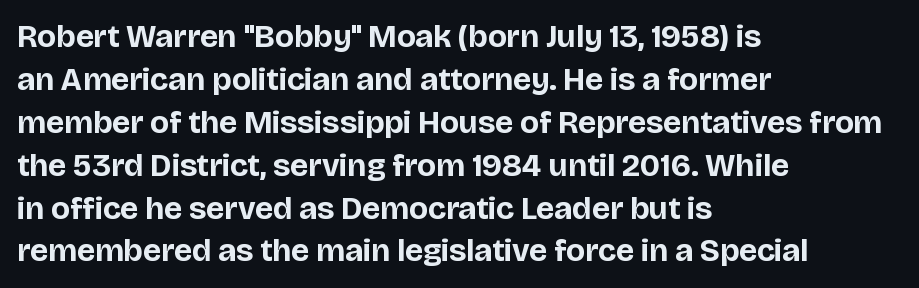
Q: Is the text bold? A: Yes.
Q: Is the text italic (slanted)? A: No, it is upright.
Q: Is the typeface a serif or a sans-serif typeface? A: Sans-serif.
Q: Is the text underlined? A: No.
Q: How is the paragraph aligned? A: Left-aligned.
Q: Is the spacing between letters normal or unusually wide? A: Normal.
Q: Is the spacing between lines tight, normal or loose? A: Normal.
Q: Width (condensed, normal, or wide)? A: Normal.
Q: Stroke contrast? A: Low.
Q: x-height? A: Large.
Q: Monospaced? A: No.
